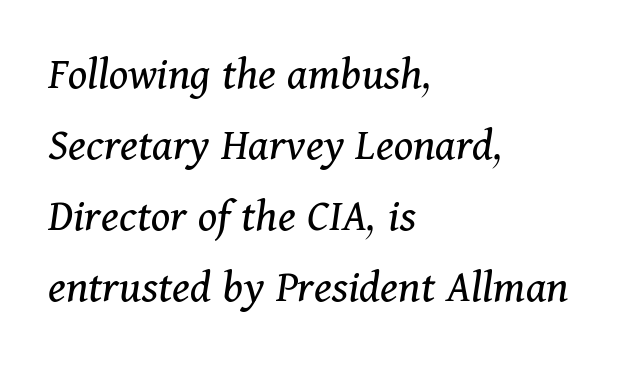
Q: Is the text bold? A: No.
Q: Is the text italic (slanted)? A: Yes, it leans right by about 11 degrees.
Q: Is the typeface a serif or a sans-serif typeface? A: Serif.
Q: Is the text underlined? A: No.
Q: How is the paragraph aligned? A: Left-aligned.
Q: Is the spacing between letters normal or unusually wide? A: Normal.
Q: Is the spacing between lines tight, normal or loose? A: Normal.
Q: Width (condensed, normal, or wide)? A: Normal.
Q: Stroke contrast? A: Medium.
Q: x-height? A: Medium.
Q: Monospaced? A: No.
